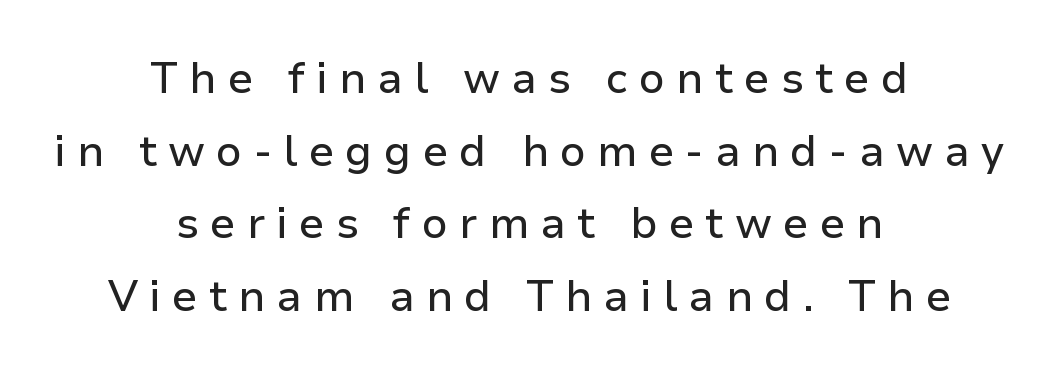
{"serif": "no", "italic": "no", "width": "normal", "stroke_contrast": "low", "x_height": "medium", "monospaced": "no", "underline": "no", "align": "center", "line_spacing": "normal", "line_spacing_ratio": 1.69, "letter_spacing": "wide", "letter_spacing_em": 0.26, "glyph_px": 43}
